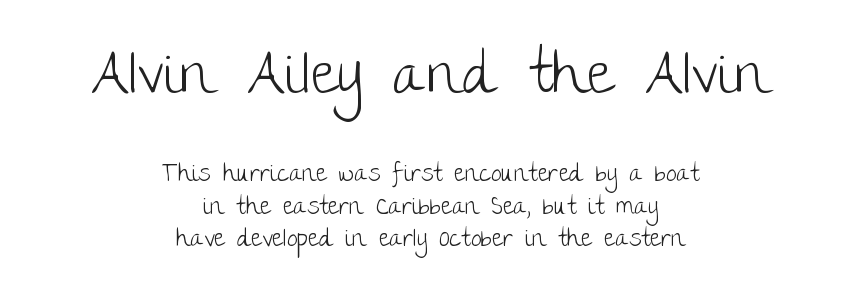
The image shows 60 px light sans-serif type, upright; set centered, normal line spacing (1.34x), normal letter spacing, not underlined; the first (top) block is 2.5x larger; low stroke contrast and a large x-height.
